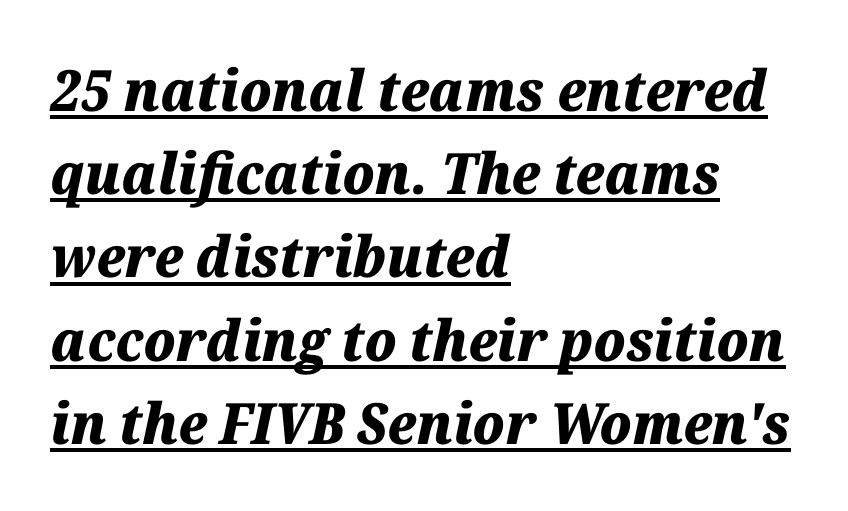
Q: Is the text bold? A: Yes.
Q: Is the text italic (slanted)? A: Yes, it leans right by about 12 degrees.
Q: Is the text underlined? A: Yes.
Q: How is the paragraph aligned? A: Left-aligned.
Q: Is the spacing between letters normal or unusually wide? A: Normal.
Q: Is the spacing between lines tight, normal or loose? A: Normal.
Q: Width (condensed, normal, or wide)? A: Normal.
Q: Stroke contrast? A: Medium.
Q: x-height? A: Medium.
Q: Monospaced? A: No.
